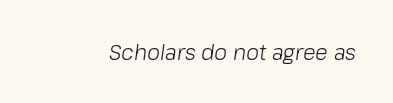
Q: Is the text bold? A: No.
Q: Is the text italic (slanted)? A: Yes, it leans right by about 8 degrees.
Q: Is the text underlined? A: No.
Q: Is the spacing between letters normal or unusually wide? A: Normal.
